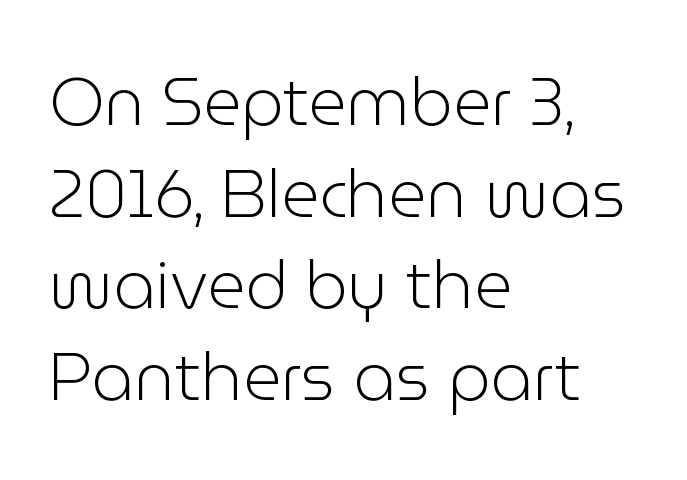
{"serif": "no", "italic": "no", "bold": "no", "weight": "light", "width": "normal", "stroke_contrast": "low", "x_height": "medium", "monospaced": "no", "underline": "no", "align": "left", "line_spacing": "normal", "line_spacing_ratio": 1.39, "letter_spacing": "normal", "letter_spacing_em": 0.0, "glyph_px": 66}
